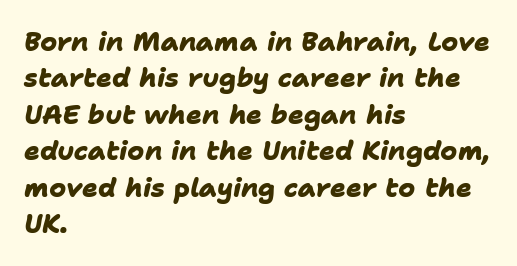
The space between consecutive lines is moderate. The paragraph has a hard left edge and a soft right edge. Descender tails drop into unmarked territory. As a designer I'd log this as weight 700, bold.
